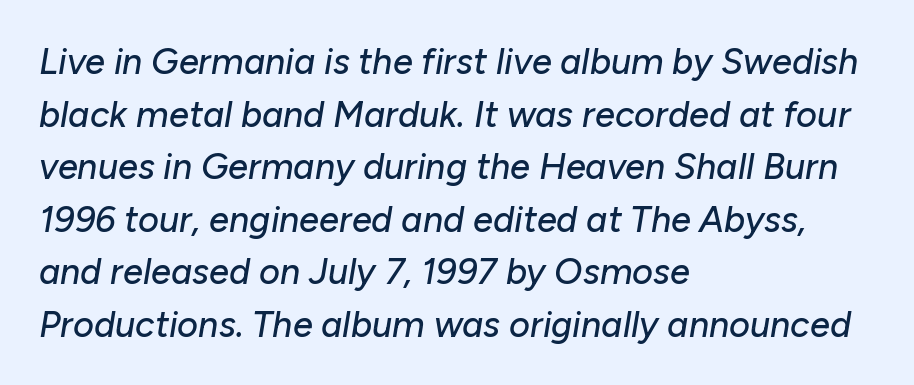
The passage shown stacks its lines at a standard gap. Posture: slanted. Proportional: the letters do not fall into vertical columns. Does the copy run flush right? No — it runs flush left. Compared with typical body copy, the letter spacing here is the same. Clear beneath every line of the passage.
